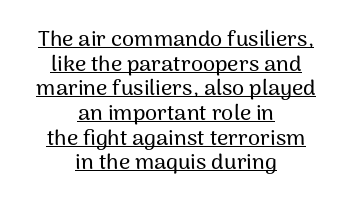
{"italic": "no", "underline": "yes", "align": "center", "line_spacing": "tight", "line_spacing_ratio": 1.12, "letter_spacing": "normal", "letter_spacing_em": 0.0, "glyph_px": 22}
